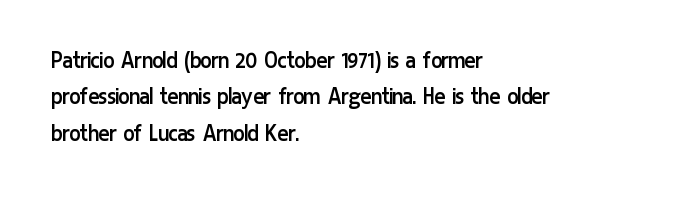
{"italic": "no", "bold": "no", "underline": "no", "align": "left", "line_spacing": "normal", "line_spacing_ratio": 1.4, "letter_spacing": "normal", "letter_spacing_em": 0.0, "glyph_px": 26}
